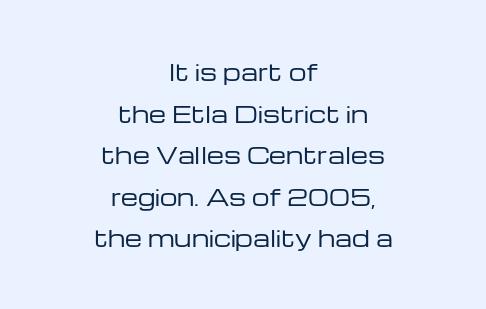
The lettering stays uniformly vertical, giving the passage a roman look. Rule under the text: the space is simply empty. The lines in this sample share a center point and differ in where they start and stop. The passage shown has conventional tracking throughout. Heaviness? Minimal to ordinary, like unemphasized prose.
